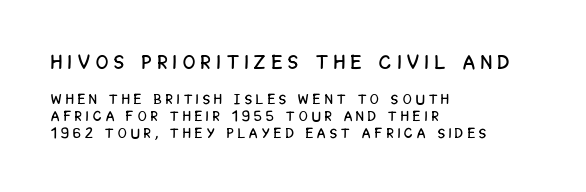
{"italic": "no", "underline": "no", "align": "left", "line_spacing_ratio": 1.2, "letter_spacing": "wide", "letter_spacing_em": 0.32, "larger_block": "first", "size_ratio": 1.43, "glyph_px": 20}
